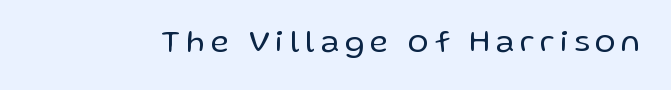
The type family on display is of the sans-serif kind. The string is rendered with underlining switched off. Varying glyph widths throughout — classic text-font behaviour. The cut favours lightness, reaching ordinary text weight at its darkest.
